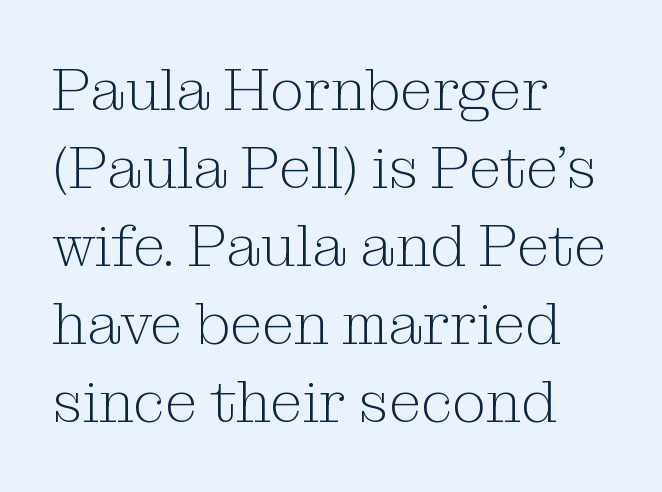
{"serif": "yes", "italic": "no", "bold": "no", "weight": "light", "width": "normal", "stroke_contrast": "medium", "x_height": "medium", "monospaced": "no", "underline": "no", "align": "left", "line_spacing": "normal", "line_spacing_ratio": 1.32, "letter_spacing": "normal", "letter_spacing_em": 0.0, "glyph_px": 59}
